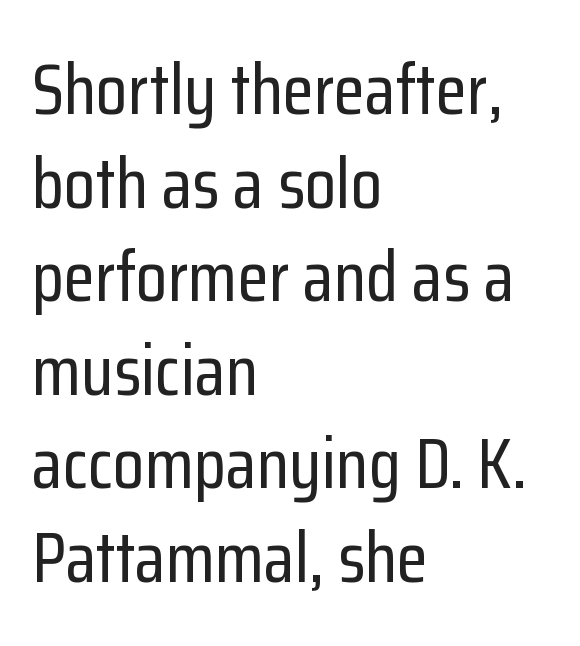
{"serif": "no", "italic": "no", "width": "condensed", "stroke_contrast": "low", "x_height": "medium", "monospaced": "no", "underline": "no", "align": "left", "line_spacing": "normal", "line_spacing_ratio": 1.3, "letter_spacing": "normal", "letter_spacing_em": 0.0, "glyph_px": 72}
